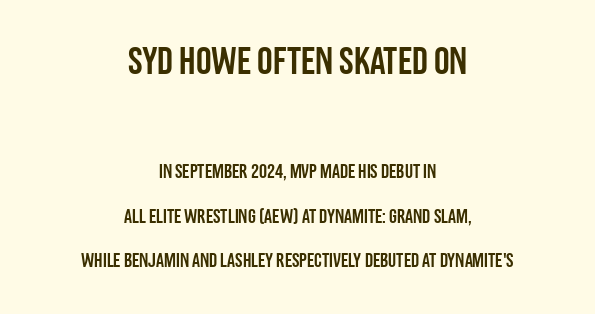
Q: Is the text italic (slanted)? A: No, it is upright.
Q: Is the typeface a serif or a sans-serif typeface? A: Sans-serif.
Q: Is the text underlined? A: No.
Q: How is the paragraph aligned? A: Centered.
Q: Is the spacing between letters normal or unusually wide? A: Normal.
Q: Is the spacing between lines tight, normal or loose? A: Loose.
Q: Which block of text is set in a larger size, the first (top) or the second (bottom)? A: The first (top) one.
Q: Width (condensed, normal, or wide)? A: Condensed.
Q: Stroke contrast? A: Low.
Q: x-height? A: Large.
Q: Monospaced? A: No.
